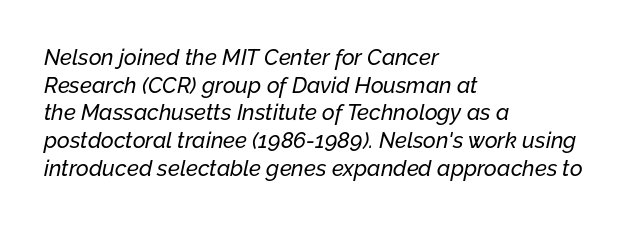
{"italic": "yes", "lean": "right", "slant_degrees": 12, "underline": "no", "align": "left", "line_spacing": "normal", "line_spacing_ratio": 1.26, "letter_spacing": "normal", "letter_spacing_em": 0.0, "glyph_px": 22}
